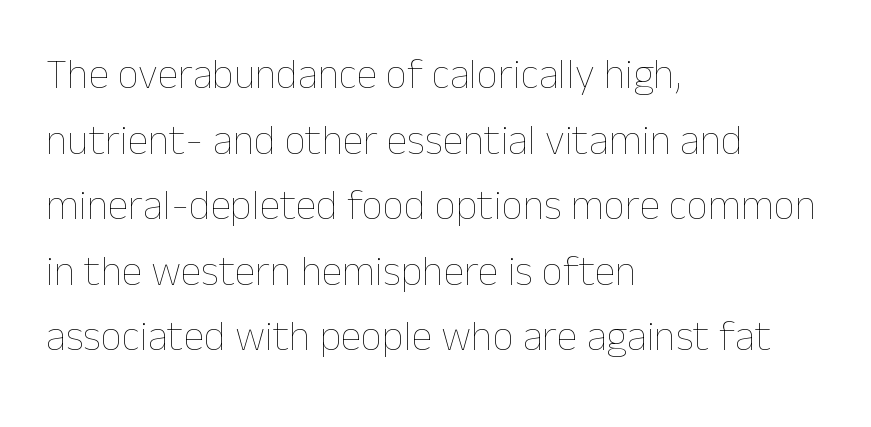
{"italic": "no", "bold": "no", "weight": "thin", "width": "normal", "stroke_contrast": "low", "x_height": "medium", "monospaced": "no", "underline": "no", "align": "left", "line_spacing": "normal", "line_spacing_ratio": 1.56, "letter_spacing": "normal", "letter_spacing_em": 0.0, "glyph_px": 42}
